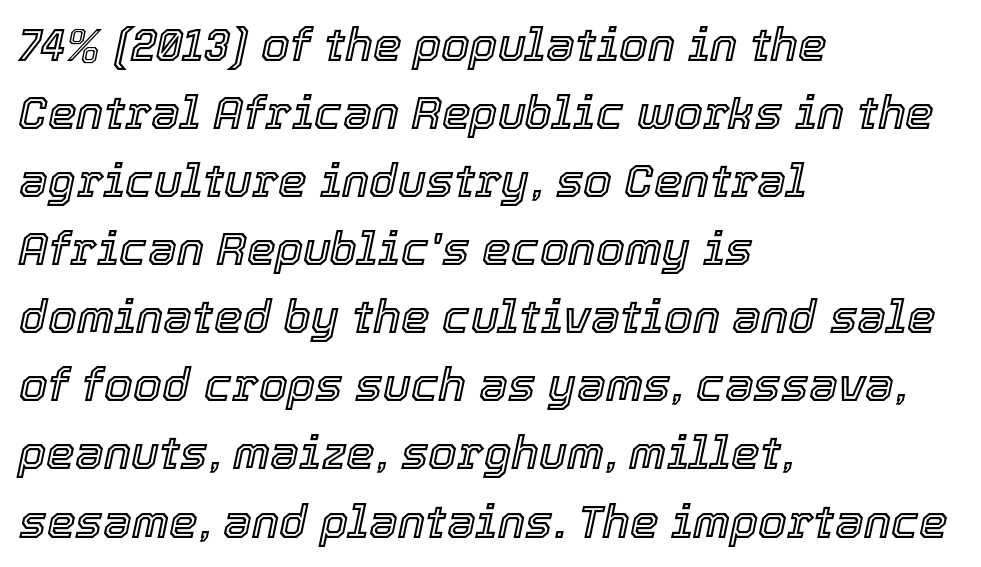
Rows of type keep a routine distance in the vertical direction. This sample is left-justified, so line endings fall wherever the words run out. The letters advance in unequal steps, a hallmark of proportional type. It's the slanting kind of type. Characters follow at the spacing the type designer built in. Nobody drew a line under any word here.
